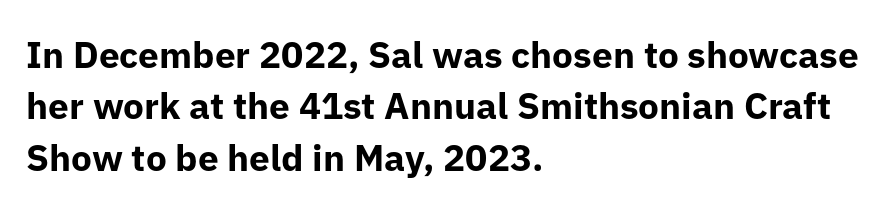
The paragraph shown leans on its left margin. Are there feet on the stems? There aren't — it's a sans. A typesetter would mark this as roman, not italic. Does the leading feel generous? No, just average. The letterforms sit shoulder to shoulder at normal distance. These lines are rendered in a variable-pitch font.
